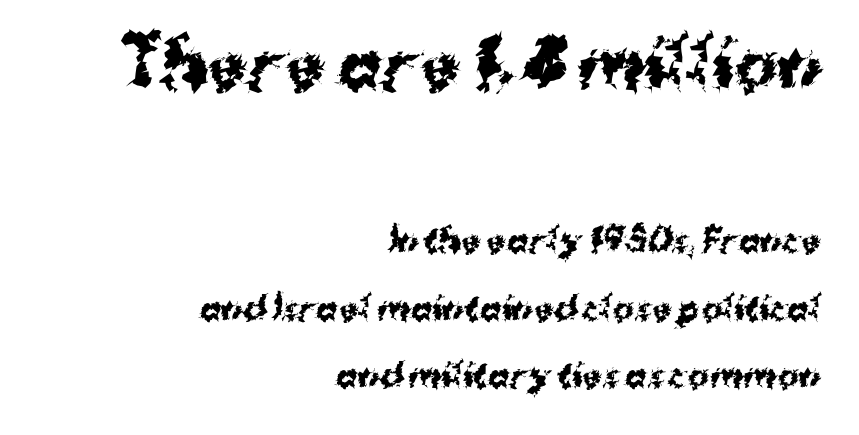
Q: Is the text bold? A: Yes.
Q: Is the text italic (slanted)? A: Yes.
Q: Is the typeface a serif or a sans-serif typeface? A: Sans-serif.
Q: Is the text underlined? A: No.
Q: How is the paragraph aligned? A: Right-aligned.
Q: Is the spacing between letters normal or unusually wide? A: Normal.
Q: Is the spacing between lines tight, normal or loose? A: Loose.
Q: Which block of text is set in a larger size, the first (top) or the second (bottom)? A: The first (top) one.
Q: Width (condensed, normal, or wide)? A: Normal.
Q: Stroke contrast? A: Medium.
Q: x-height? A: Medium.
Q: Monospaced? A: No.
